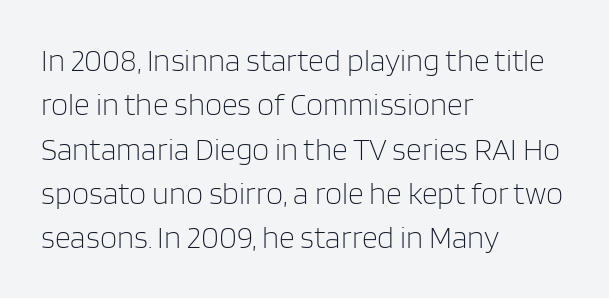
The letters advance in unequal steps, a hallmark of proportional type. Each word holds together tightly as a unit, with standard inter-letter gaps. Letterform terminals end flat and unadorned throughout the passage. Honestly, the row spacing looks completely unremarkable. The baseline area is clear. The text block is weighted toward the left margin, trailing off unevenly rightward.
